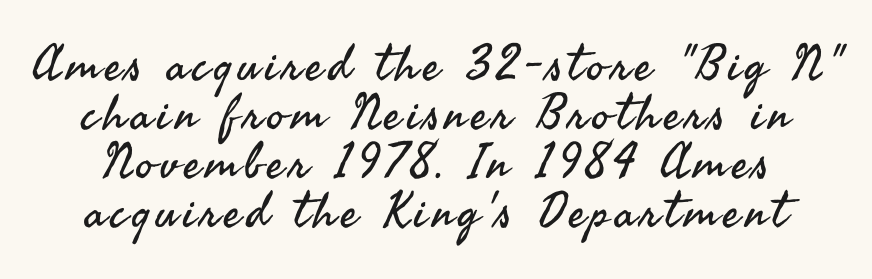
Type style note: lacks serifs. Summary of vertical rhythm: compact, with narrow interline spacing. Looks like regular typesetting: each glyph gets only the width it needs. Descender tails drop into unmarked territory. The strokes are not fattened; the text isn't bold.
